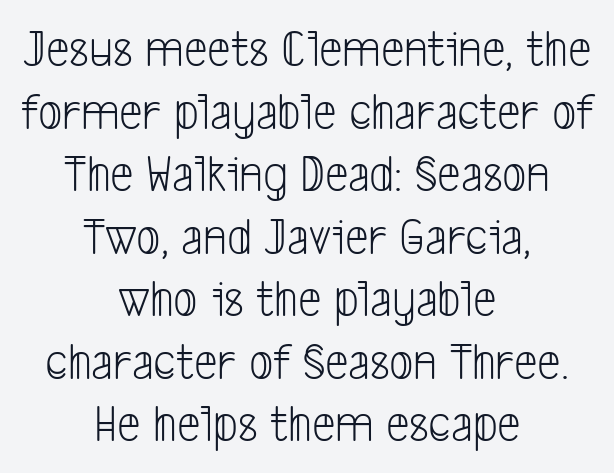
{"serif": "no", "bold": "no", "weight": "light", "width": "condensed", "stroke_contrast": "low", "x_height": "medium", "monospaced": "no", "underline": "no", "align": "center", "line_spacing_ratio": 1.18, "letter_spacing": "normal", "letter_spacing_em": 0.0, "glyph_px": 53}
